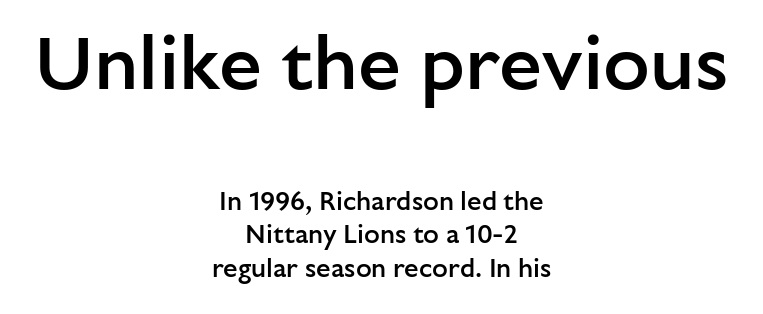
{"serif": "no", "italic": "no", "bold": "semi", "weight": "semibold", "width": "normal", "stroke_contrast": "low", "x_height": "medium", "monospaced": "no", "underline": "no", "align": "center", "line_spacing": "normal", "line_spacing_ratio": 1.28, "letter_spacing": "normal", "letter_spacing_em": 0.0, "larger_block": "first", "size_ratio": 2.96, "glyph_px": 77}
